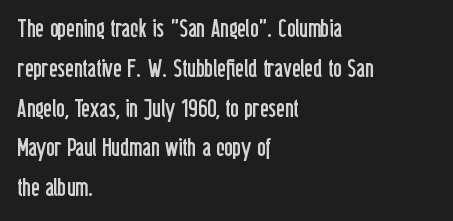
The image shows 26 px text type, upright; set left-aligned, normal line spacing (1.53x), normal letter spacing, not underlined.
